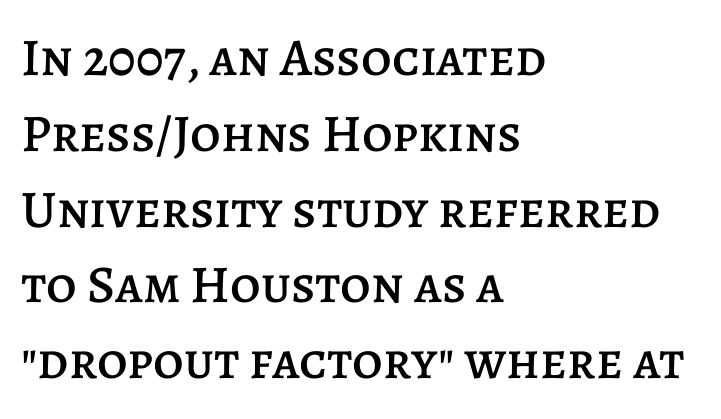
Q: Is the text italic (slanted)? A: No, it is upright.
Q: Is the text underlined? A: No.
Q: How is the paragraph aligned? A: Left-aligned.
Q: Is the spacing between letters normal or unusually wide? A: Normal.
Q: Is the spacing between lines tight, normal or loose? A: Normal.
Q: Width (condensed, normal, or wide)? A: Normal.
Q: Stroke contrast? A: Low.
Q: x-height? A: Large.
Q: Monospaced? A: No.
